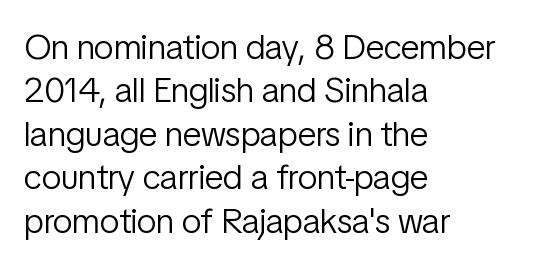
{"serif": "no", "italic": "no", "bold": "no", "weight": "light", "width": "condensed", "stroke_contrast": "low", "x_height": "medium", "monospaced": "no", "underline": "no", "align": "left", "line_spacing_ratio": 1.24, "letter_spacing": "normal", "letter_spacing_em": 0.0, "glyph_px": 35}
